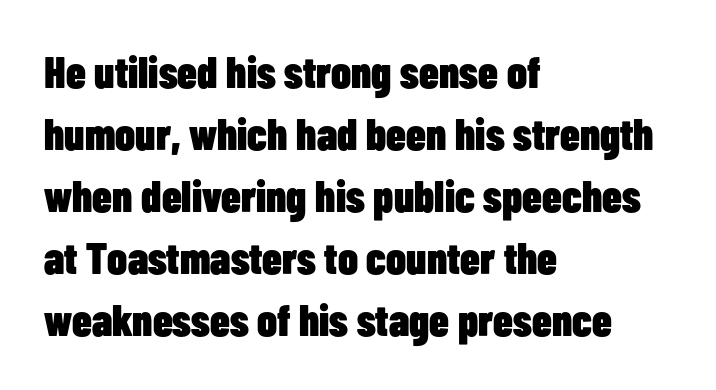
Serif or sans? Sans — the stroke terminals are bare. These lines are rendered in a variable-pitch font. As a designer I'd log this as weight 700, bold. The line-height multiplier appears to be the usual default. The lines are quadded left. These lines keep a tight, regular rhythm from letter to letter.
